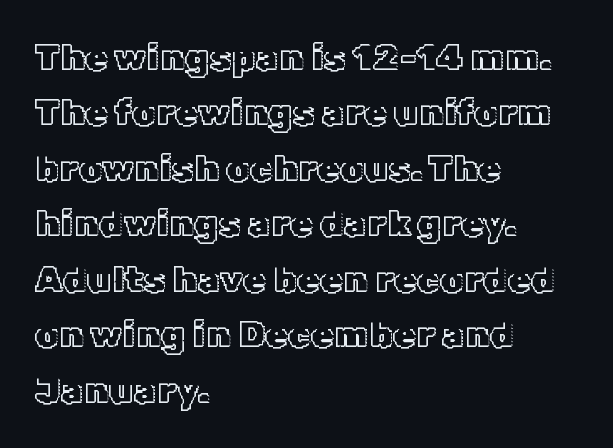
{"italic": "no", "width": "normal", "x_height": "medium", "monospaced": "no", "underline": "no", "align": "left", "line_spacing": "normal", "line_spacing_ratio": 1.5, "letter_spacing": "normal", "letter_spacing_em": 0.0, "glyph_px": 37}
